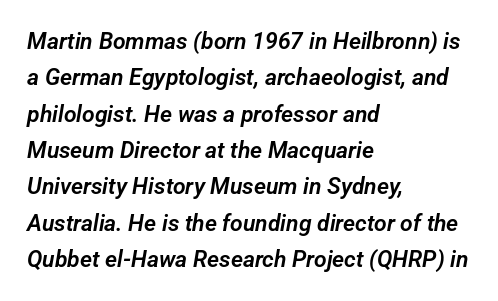
{"underline": "no", "align": "left", "line_spacing": "normal", "line_spacing_ratio": 1.58, "letter_spacing": "normal", "letter_spacing_em": 0.0, "glyph_px": 23}
